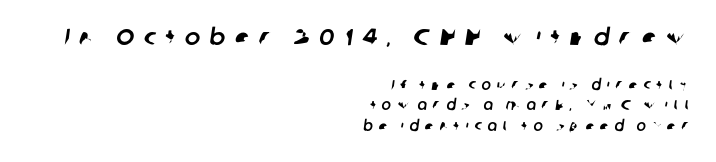
The image shows 23 px text type; set right-aligned, normal line spacing (1.46x), unusually wide letter spacing (+0.42 em), not underlined; the first (top) block is 1.64x larger.
